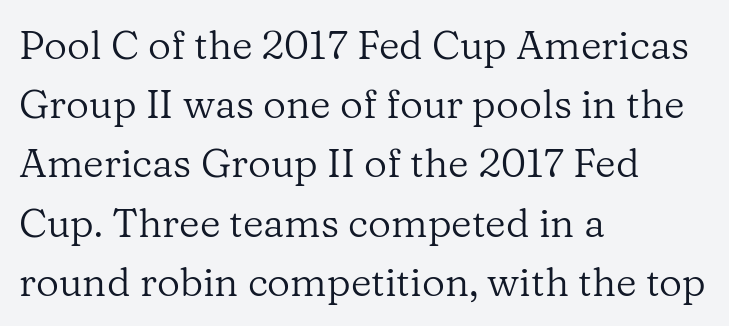
Q: Is the text bold? A: No.
Q: Is the text italic (slanted)? A: No, it is upright.
Q: Is the typeface a serif or a sans-serif typeface? A: Serif.
Q: Is the text underlined? A: No.
Q: How is the paragraph aligned? A: Left-aligned.
Q: Is the spacing between letters normal or unusually wide? A: Normal.
Q: Is the spacing between lines tight, normal or loose? A: Normal.
Q: Width (condensed, normal, or wide)? A: Normal.
Q: Stroke contrast? A: Low.
Q: x-height? A: Medium.
Q: Monospaced? A: No.
